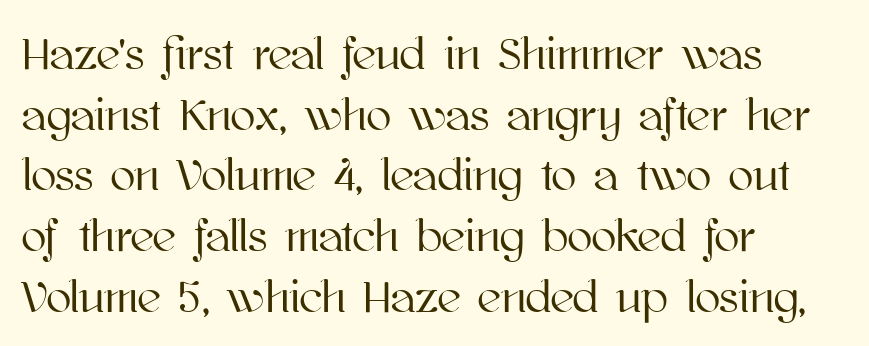
The image shows 46 px text type, upright; set left-aligned, normal line spacing (1.32x), normal letter spacing, not underlined; high stroke contrast and a medium x-height.
